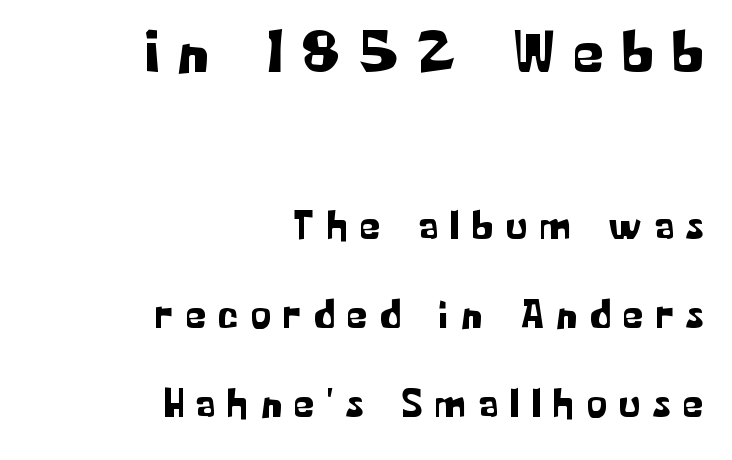
The image shows 61 px sans-serif type, upright; set right-aligned, loose line spacing (2.17x), unusually wide letter spacing (+0.31 em), not underlined; the first (top) block is 1.49x larger; low stroke contrast and a medium x-height.
